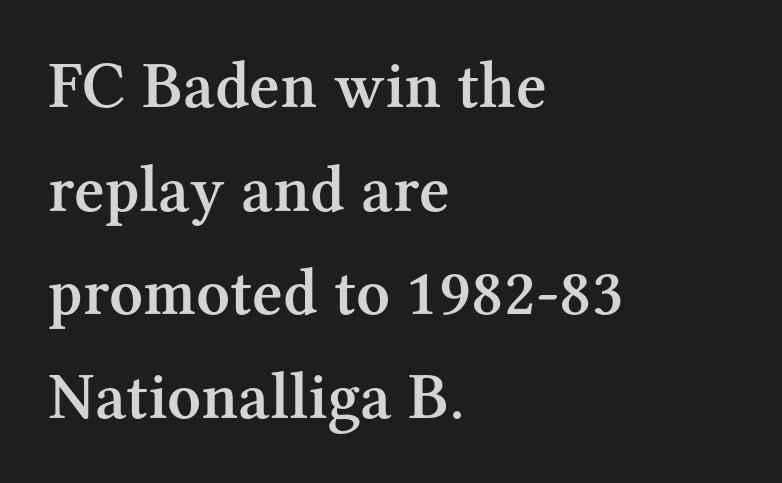
Character widths vary here, with narrow letters taking less room than wide ones. A clean baseline with only descenders dipping below it. This is roman type, the default non-slanted kind. Typeset ragged right — the left edge is the straight one.
